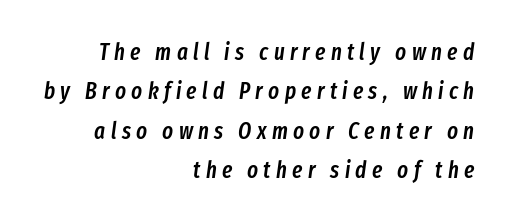
Q: Is the text bold? A: Semi-bold.
Q: Is the text italic (slanted)? A: Yes, it leans right by about 8 degrees.
Q: Is the text underlined? A: No.
Q: How is the paragraph aligned? A: Right-aligned.
Q: Is the spacing between letters normal or unusually wide? A: Unusually wide.
